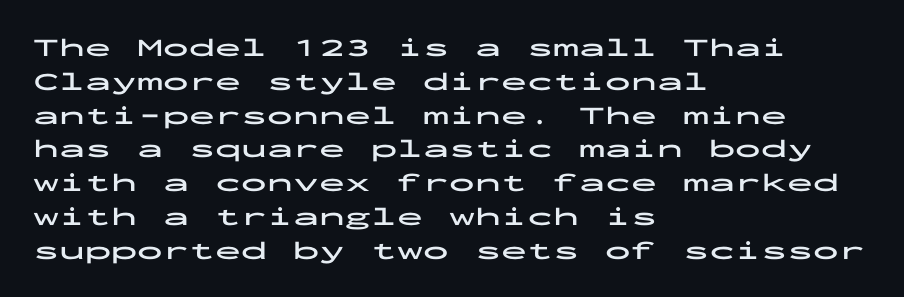
The image shows 26 px bold type, upright; set left-aligned, normal line spacing (1.3x), normal letter spacing, not underlined.
